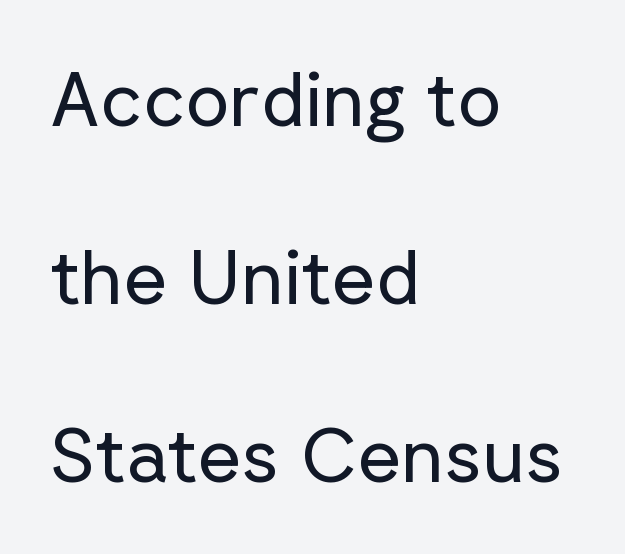
{"serif": "no", "italic": "no", "bold": "no", "weight": "regular", "width": "normal", "stroke_contrast": "low", "x_height": "medium", "monospaced": "no", "underline": "no", "align": "left", "line_spacing": "loose", "line_spacing_ratio": 2.34, "letter_spacing": "normal", "letter_spacing_em": 0.0, "glyph_px": 76}
